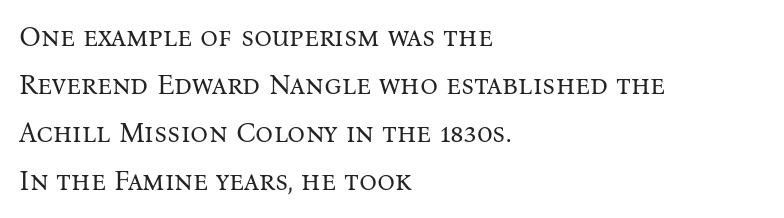
Q: Is the text bold? A: No.
Q: Is the text italic (slanted)? A: No, it is upright.
Q: Is the typeface a serif or a sans-serif typeface? A: Serif.
Q: Is the text underlined? A: No.
Q: How is the paragraph aligned? A: Left-aligned.
Q: Is the spacing between letters normal or unusually wide? A: Normal.
Q: Width (condensed, normal, or wide)? A: Normal.
Q: Stroke contrast? A: Medium.
Q: x-height? A: Medium.
Q: Monospaced? A: No.
